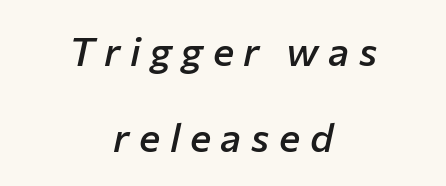
Q: Is the text bold? A: Semi-bold.
Q: Is the text italic (slanted)? A: Yes, it leans right by about 12 degrees.
Q: Is the text underlined? A: No.
Q: How is the paragraph aligned? A: Centered.
Q: Is the spacing between letters normal or unusually wide? A: Unusually wide.
Q: Is the spacing between lines tight, normal or loose? A: Loose.
Q: Width (condensed, normal, or wide)? A: Normal.
Q: Stroke contrast? A: Low.
Q: x-height? A: Medium.
Q: Monospaced? A: No.
